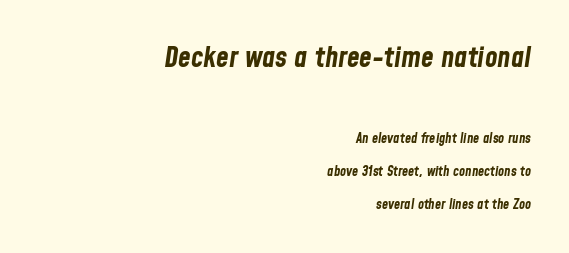
Q: Is the text bold? A: Yes.
Q: Is the text italic (slanted)? A: Yes, it leans right by about 8 degrees.
Q: Is the text underlined? A: No.
Q: How is the paragraph aligned? A: Right-aligned.
Q: Is the spacing between letters normal or unusually wide? A: Normal.
Q: Is the spacing between lines tight, normal or loose? A: Loose.
Q: Which block of text is set in a larger size, the first (top) or the second (bottom)? A: The first (top) one.
Q: Width (condensed, normal, or wide)? A: Condensed.
Q: Stroke contrast? A: Low.
Q: x-height? A: Medium.
Q: Monospaced? A: No.
